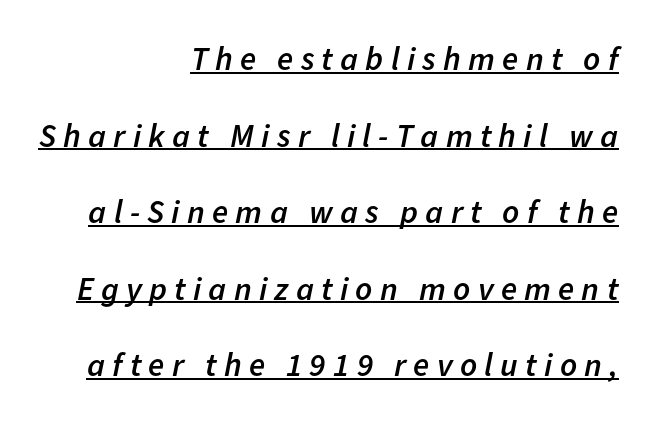
As a designer I'd log this as weight 600, semibold. Layout note: lines flush right. In designer terms, the underline attribute is active on this setting. Characters follow at a spacing far wider than the type designer built in. What's the leading like? Stretched, with rows far apart. Proportional: the letters do not fall into vertical columns.
